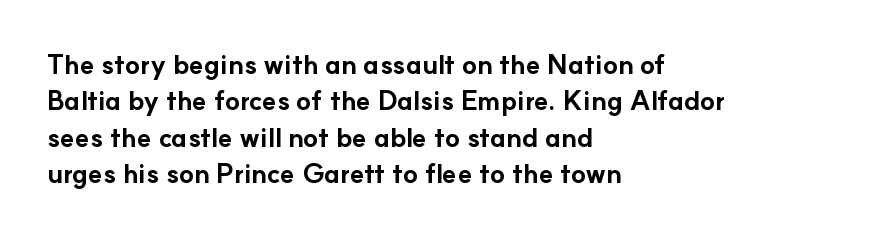
The image shows 27 px bold type, upright; set left-aligned, normal line spacing (1.35x), normal letter spacing, not underlined.
